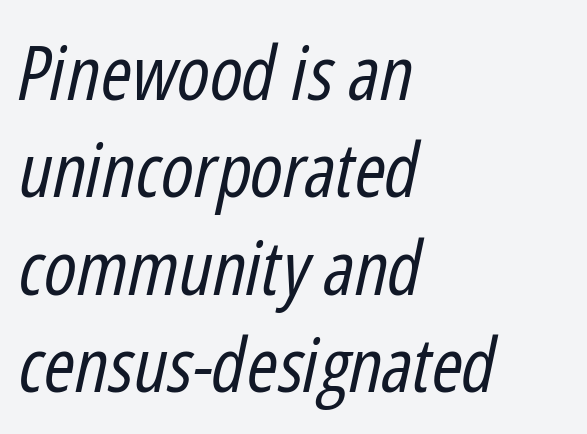
The typesetter chose a ragged-right arrangement here. Is the letter spacing exaggerated? No — it looks like the ordinary default. No heavy texture on the line: the type isn't bold. Line spacing here is normal.
